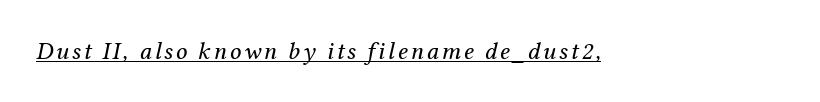
Rendered with sloped, italic letterforms. No extra ink here — the face is not bold. The string is rendered with underlining switched on.
